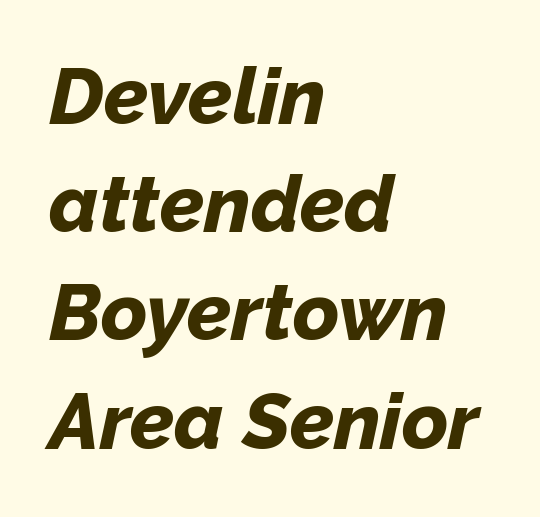
Q: Is the text bold? A: Yes.
Q: Is the text italic (slanted)? A: Yes, it leans right by about 12 degrees.
Q: Is the text underlined? A: No.
Q: How is the paragraph aligned? A: Left-aligned.
Q: Is the spacing between letters normal or unusually wide? A: Normal.
Q: Is the spacing between lines tight, normal or loose? A: Normal.
Q: Width (condensed, normal, or wide)? A: Normal.
Q: Stroke contrast? A: Low.
Q: x-height? A: Medium.
Q: Monospaced? A: No.
